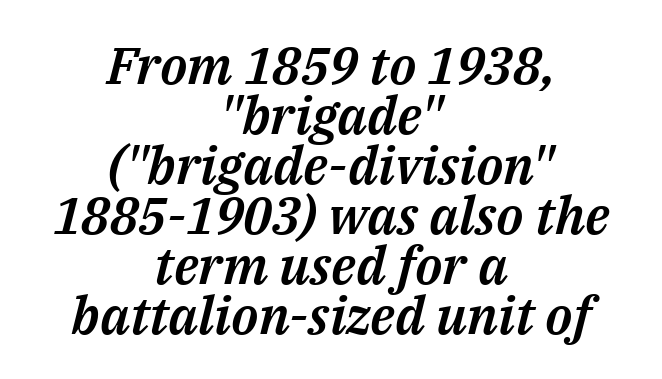
The image shows 52 px text type, italic (leaning right); set centered, tight line spacing (0.96x), normal letter spacing, not underlined; medium stroke contrast and a medium x-height.
